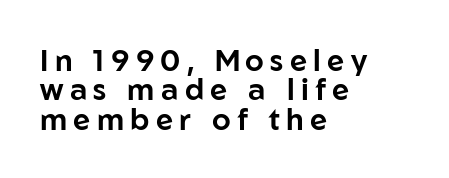
The image shows 30 px sans-serif type, upright; set left-aligned, tight line spacing (0.98x), unusually wide letter spacing (+0.21 em), not underlined; low stroke contrast and a medium x-height.
